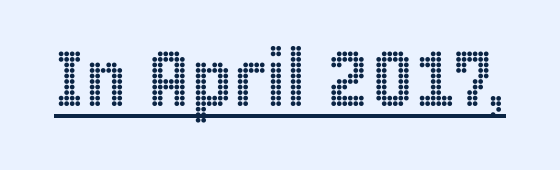
Q: Is the text italic (slanted)? A: No, it is upright.
Q: Is the text underlined? A: Yes.
Q: Is the spacing between letters normal or unusually wide? A: Normal.
Q: Width (condensed, normal, or wide)? A: Condensed.
Q: x-height? A: Large.
Q: Monospaced? A: No.
